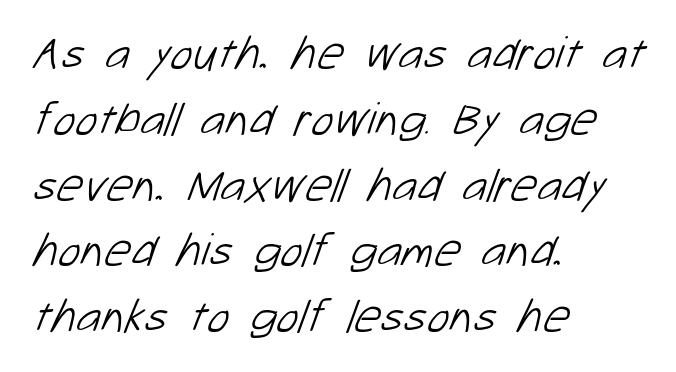
Q: Is the text bold? A: No.
Q: Is the typeface a serif or a sans-serif typeface? A: Sans-serif.
Q: Is the text underlined? A: No.
Q: How is the paragraph aligned? A: Left-aligned.
Q: Is the spacing between letters normal or unusually wide? A: Normal.
Q: Is the spacing between lines tight, normal or loose? A: Normal.
Q: Width (condensed, normal, or wide)? A: Normal.
Q: Stroke contrast? A: Low.
Q: x-height? A: Medium.
Q: Monospaced? A: No.
